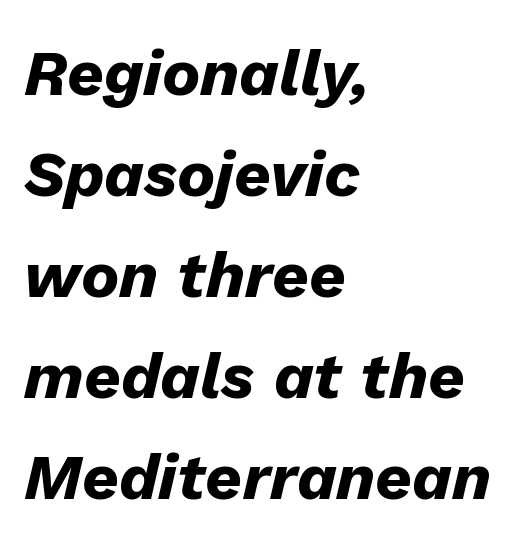
Q: Is the text bold? A: Yes.
Q: Is the text italic (slanted)? A: Yes, it leans right by about 13 degrees.
Q: Is the text underlined? A: No.
Q: How is the paragraph aligned? A: Left-aligned.
Q: Is the spacing between letters normal or unusually wide? A: Normal.
Q: Is the spacing between lines tight, normal or loose? A: Normal.
Q: Width (condensed, normal, or wide)? A: Normal.
Q: Stroke contrast? A: Low.
Q: x-height? A: Medium.
Q: Monospaced? A: No.
